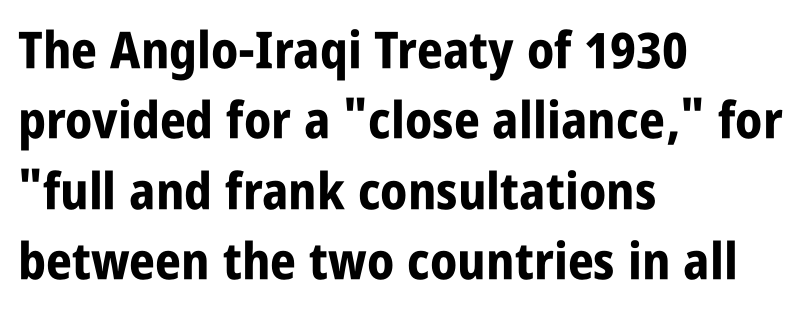
{"serif": "no", "italic": "no", "bold": "yes", "weight": "bold", "width": "condensed", "stroke_contrast": "low", "x_height": "large", "monospaced": "no", "underline": "no", "align": "left", "line_spacing": "normal", "line_spacing_ratio": 1.38, "letter_spacing": "normal", "letter_spacing_em": 0.0, "glyph_px": 51}
